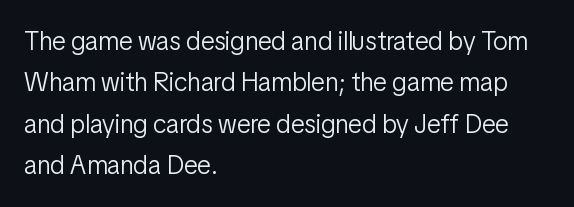
{"italic": "no", "bold": "no", "underline": "no", "align": "left", "line_spacing": "normal", "line_spacing_ratio": 1.59, "letter_spacing": "normal", "letter_spacing_em": 0.0, "glyph_px": 26}
